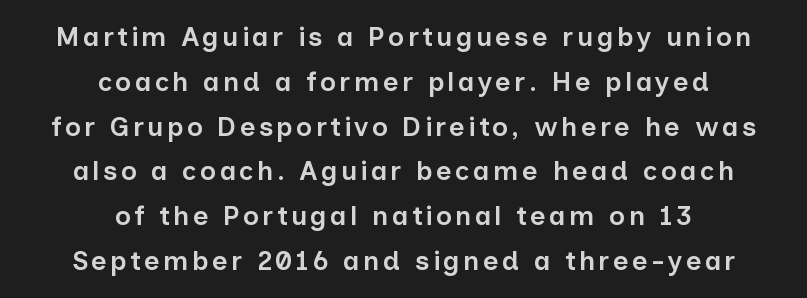
The image shows 27 px text type, upright; set centered, normal line spacing (1.66x), not underlined.
